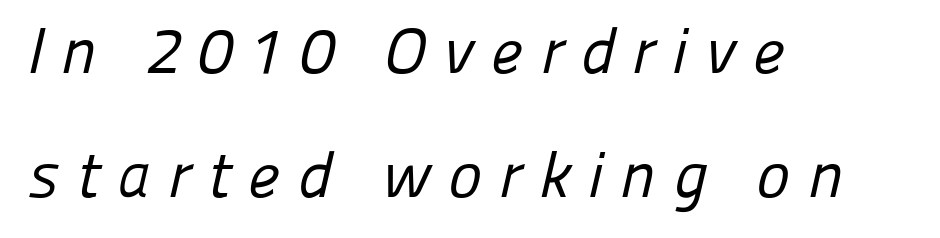
This rendering features lettering with no underline. Compared with typical paragraphs, the rows here are farther apart. Are there feet on the stems? There aren't — it's a sans. The text block is weighted toward the left margin, trailing off unevenly rightward. Summary of weight: not heavy and not bold.
